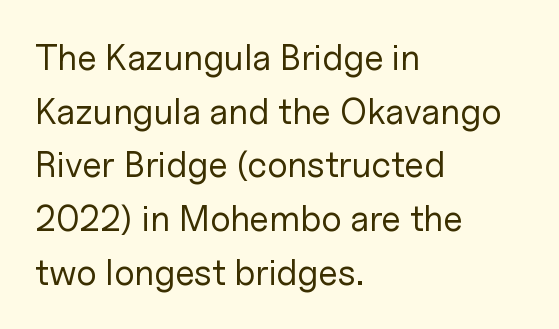
The space directly below the letters is spotless. Does the leading feel generous? No, just average. It's the straight-up-and-down kind of type. Is the type heavy? It reads as light-to-regular instead.
